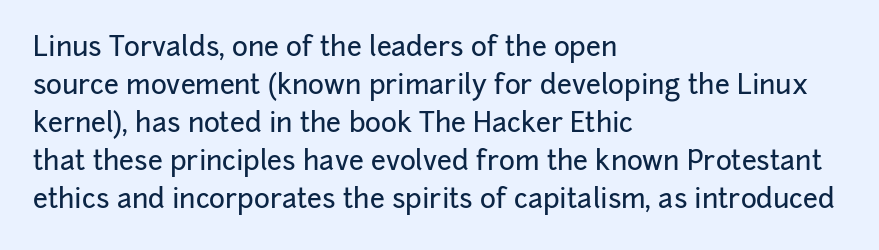
{"italic": "no", "underline": "no", "align": "left", "line_spacing": "normal", "line_spacing_ratio": 1.41, "letter_spacing": "normal", "letter_spacing_em": 0.0, "glyph_px": 27}
